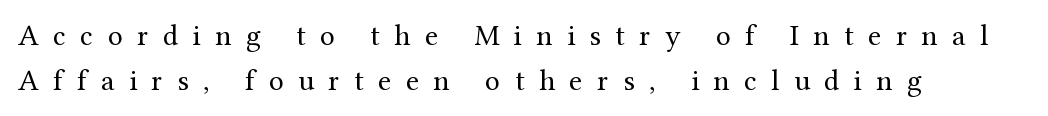
The image shows 30 px regular-weight serif type, upright; set left-aligned, normal line spacing (1.49x), unusually wide letter spacing (+0.48 em), not underlined; medium stroke contrast and a medium x-height.
